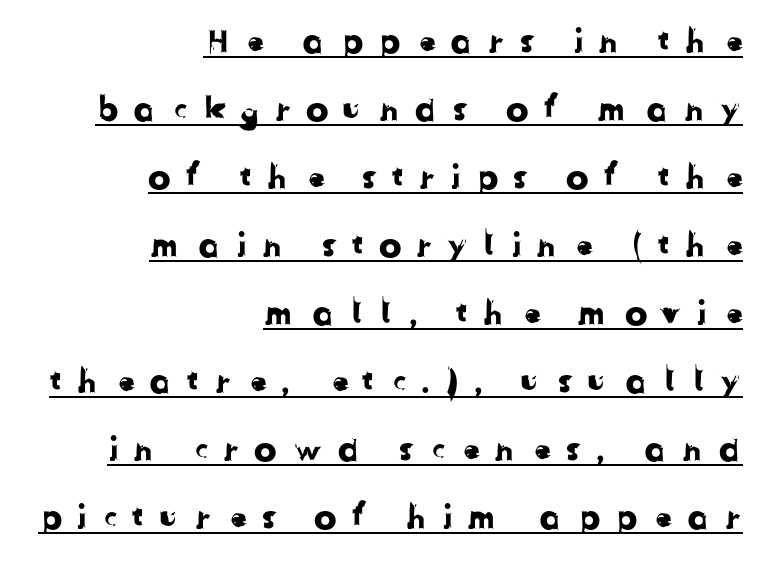
The image shows 34 px sans-serif type; set right-aligned, loose line spacing (2.0x), unusually wide letter spacing (+0.41 em), underlined; low stroke contrast and a medium x-height.
